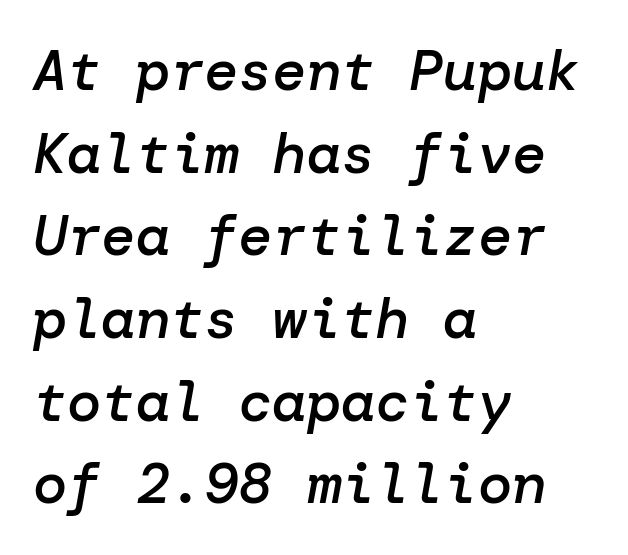
{"italic": "yes", "lean": "right", "slant_degrees": 10, "bold": "semi", "weight": "semibold", "width": "normal", "stroke_contrast": "low", "x_height": "medium", "underline": "no", "align": "left", "line_spacing": "normal", "line_spacing_ratio": 1.45, "letter_spacing": "normal", "letter_spacing_em": 0.0, "glyph_px": 57}
